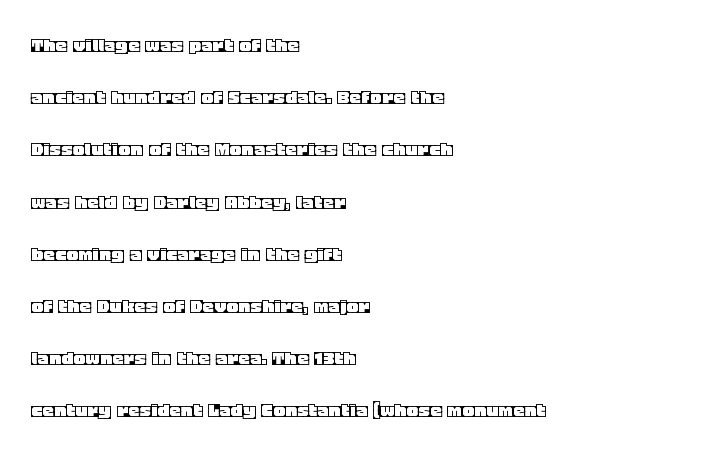
There is no visible air inserted between adjacent glyphs. Reading down the column, the eye jumps a long way to each next line. Underline: absent. The specimen reads as upright at a glance. The paragraph has a hard left edge and a soft right edge.
